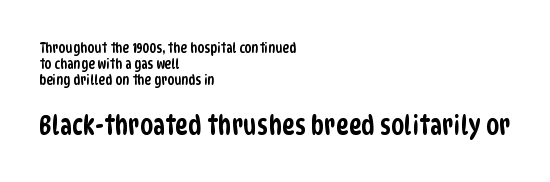
{"underline": "no", "align": "left", "line_spacing": "tight", "line_spacing_ratio": 1.13, "letter_spacing": "normal", "letter_spacing_em": 0.0, "larger_block": "second", "size_ratio": 1.93, "glyph_px": 27}
